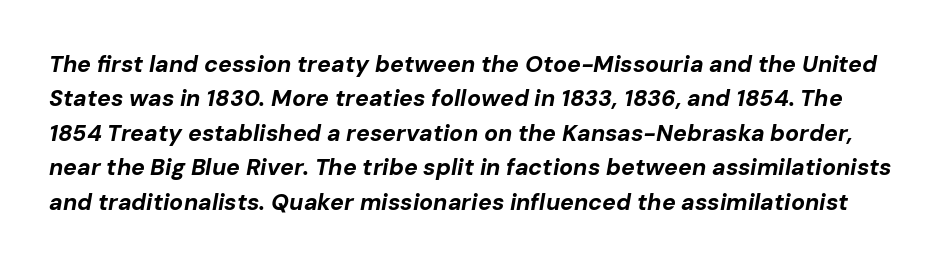
Q: Is the text bold? A: Yes.
Q: Is the text italic (slanted)? A: Yes, it leans right by about 10 degrees.
Q: Is the text underlined? A: No.
Q: Is the spacing between letters normal or unusually wide? A: Normal.
Q: Is the spacing between lines tight, normal or loose? A: Normal.
